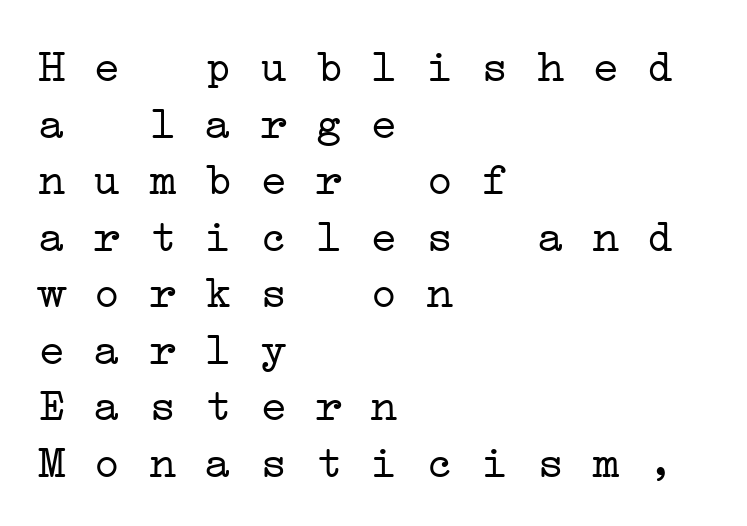
Think of a typewriter: that constant character pitch is what you see here. Nobody drew a line under any word here. Yep, those are serifs on the letters. The strokes carry an ordinary text weight at most. Default kerning and tracking; the words read as compact shapes.
